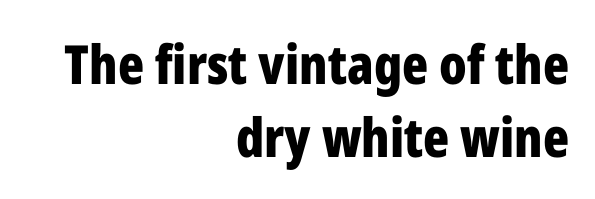
The image shows 54 px bold, condensed sans-serif type, upright; set right-aligned, normal line spacing (1.35x), normal letter spacing, not underlined; low stroke contrast and a medium x-height.
